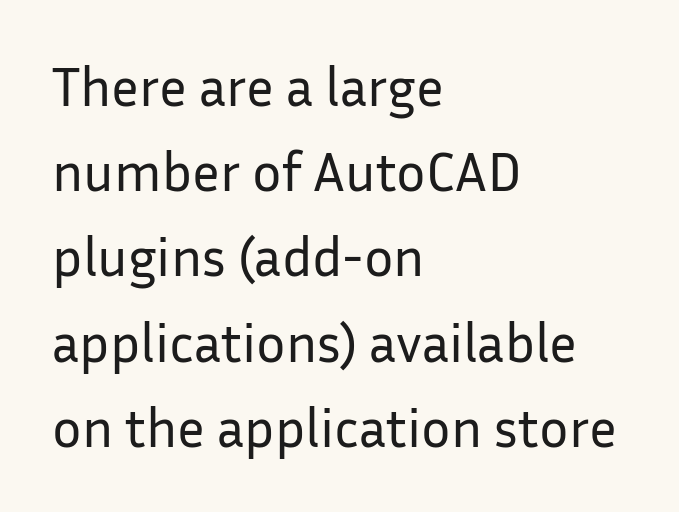
Horizontal alignment here is leftward, the default for most running prose. Students, observe: this is what conventionally led text looks like. The rendering shows plain stroke endings on the letterforms — a sans-serif design. Stem width sits at or under what a default text font uses. Every character sits straight up, as roman type does. The rendering uses natural spacing where letterforms have individual widths.
